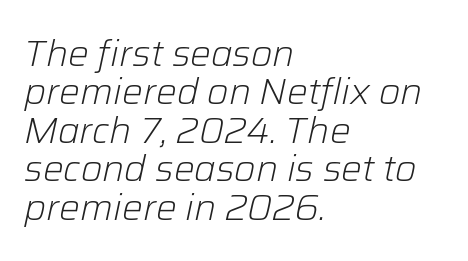
The compositor pushed each line to the left boundary. Underline: absent. This block would grow much taller if given ordinary leading; it's compressed now. The typeface has the unassuming heft of standard copy or less. This rendering leaves character spacing at its baseline value. The rendering uses natural spacing where letterforms have individual widths.
